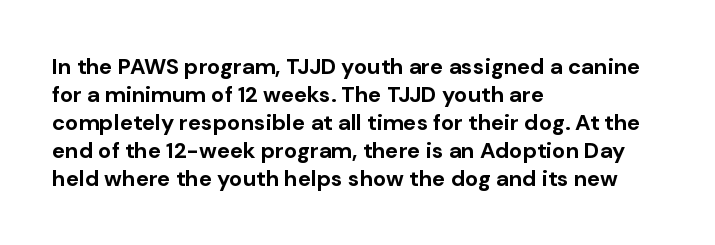
The image shows 22 px bold type, upright; set left-aligned, normal line spacing (1.27x), normal letter spacing, not underlined.
